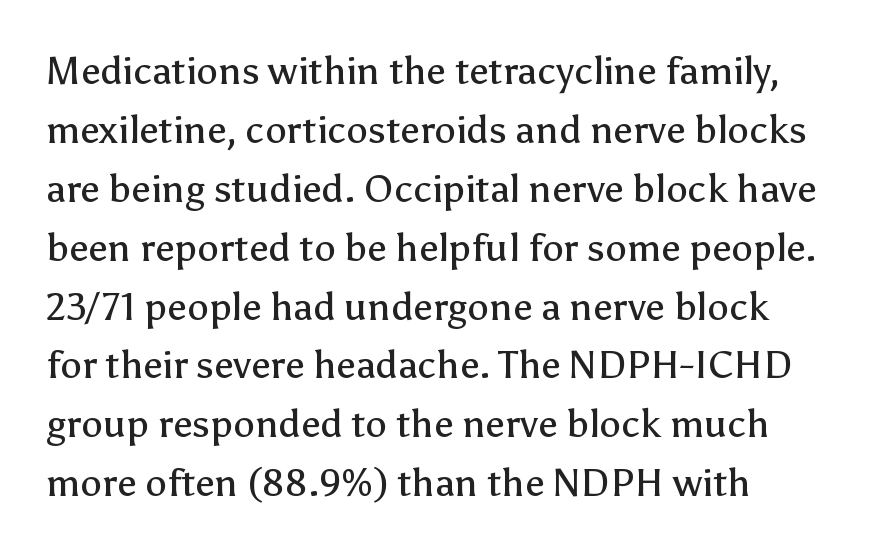
Looks like regular typesetting: each glyph gets only the width it needs. The strokes are not fattened; the text isn't bold. Unlike italic type, these characters show no tilt at all. The letters carry no serifs — their stems end cleanly without finishing strokes.
